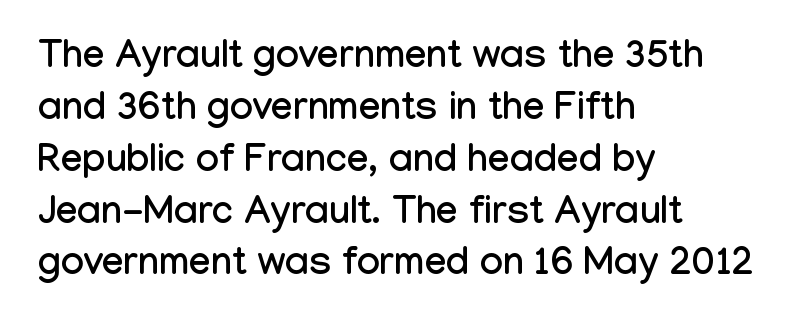
The line-height multiplier appears to be the usual default. Notice how the passage keeps a crisp vertical edge on the left only. Descenders are the only things crossing below the line. Italic: no, the glyphs are upright roman. Looks like regular typesetting: each glyph gets only the width it needs. Are there feet on the stems? There aren't — it's a sans.
